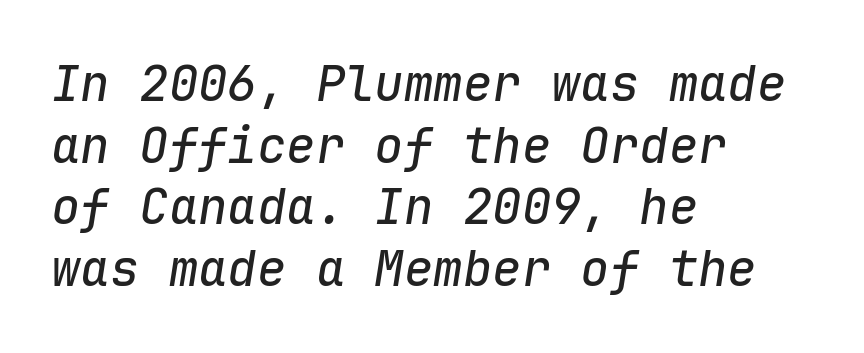
Q: Is the text italic (slanted)? A: Yes, it leans right by about 9 degrees.
Q: Is the text underlined? A: No.
Q: How is the paragraph aligned? A: Left-aligned.
Q: Is the spacing between letters normal or unusually wide? A: Normal.
Q: Is the spacing between lines tight, normal or loose? A: Normal.
Q: Width (condensed, normal, or wide)? A: Normal.
Q: Stroke contrast? A: Low.
Q: x-height? A: Medium.
Q: Monospaced? A: Yes.
